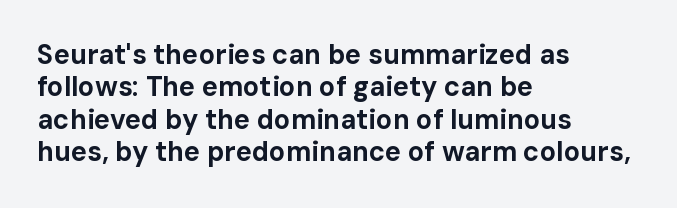
The space directly below the letters is spotless. Heavy-handed strokes throughout: this text is bold. If you drew a ruler down the left edge, every line would touch it. Italic: no, the glyphs are upright roman. Nobody touched the tracking dial on this one.
